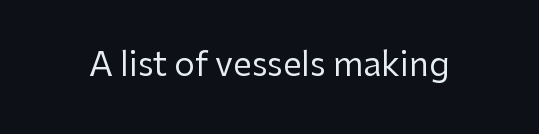
The image shows 33 px regular-weight sans-serif type, upright; set normal letter spacing, not underlined; low stroke contrast and a medium x-height.
